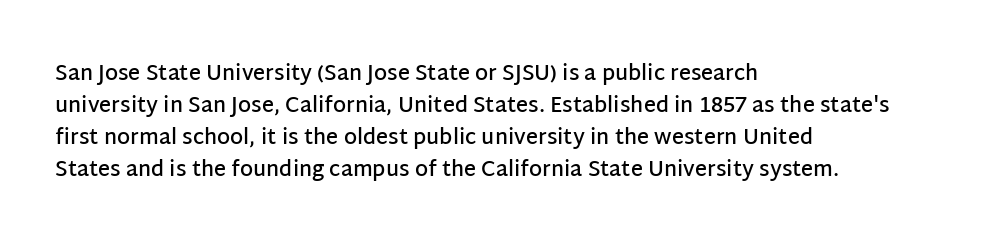
The image shows 21 px text type, upright; set left-aligned, normal line spacing (1.53x), normal letter spacing, not underlined.
